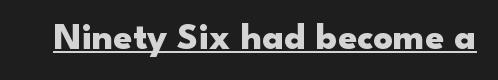
{"serif": "no", "italic": "no", "bold": "yes", "weight": "heavy", "width": "wide", "stroke_contrast": "low", "x_height": "small", "monospaced": "no", "underline": "yes", "letter_spacing": "normal", "letter_spacing_em": 0.0, "glyph_px": 38}
